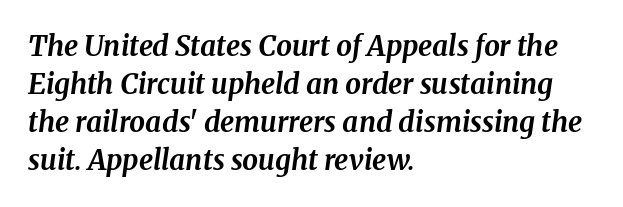
{"serif": "yes", "italic": "yes", "lean": "right", "slant_degrees": 8, "bold": "yes", "weight": "bold", "width": "normal", "stroke_contrast": "medium", "x_height": "medium", "monospaced": "no", "underline": "no", "align": "left", "line_spacing": "normal", "line_spacing_ratio": 1.36, "letter_spacing": "normal", "letter_spacing_em": 0.0, "glyph_px": 28}
